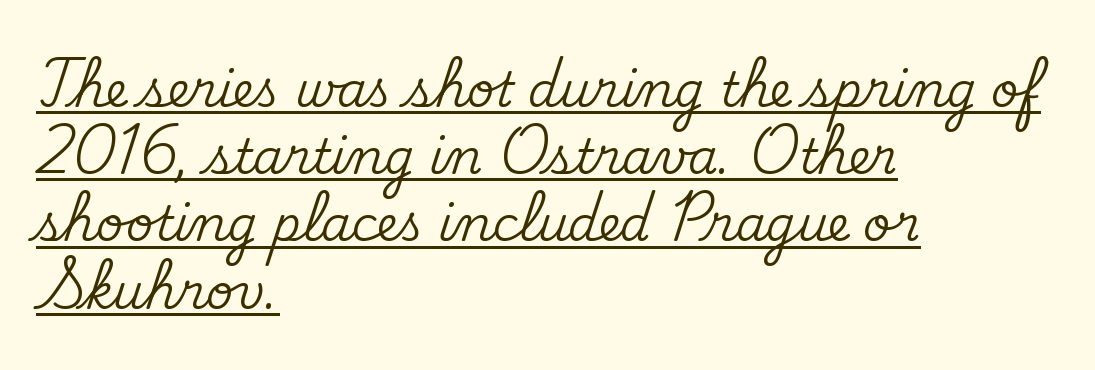
{"width": "normal", "stroke_contrast": "medium", "x_height": "small", "monospaced": "no", "underline": "yes", "align": "left", "line_spacing": "normal", "line_spacing_ratio": 1.4, "letter_spacing": "normal", "letter_spacing_em": 0.0, "glyph_px": 48}
